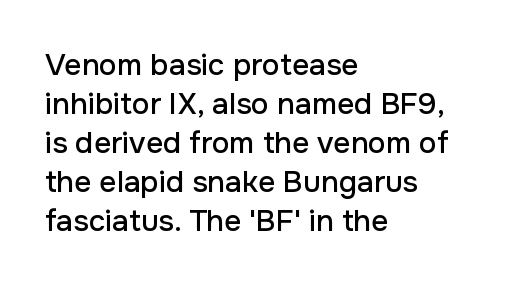
Q: Is the text italic (slanted)? A: No, it is upright.
Q: Is the typeface a serif or a sans-serif typeface? A: Sans-serif.
Q: Is the text underlined? A: No.
Q: How is the paragraph aligned? A: Left-aligned.
Q: Is the spacing between letters normal or unusually wide? A: Normal.
Q: Is the spacing between lines tight, normal or loose? A: Normal.
Q: Width (condensed, normal, or wide)? A: Normal.
Q: Stroke contrast? A: Low.
Q: x-height? A: Medium.
Q: Monospaced? A: No.
